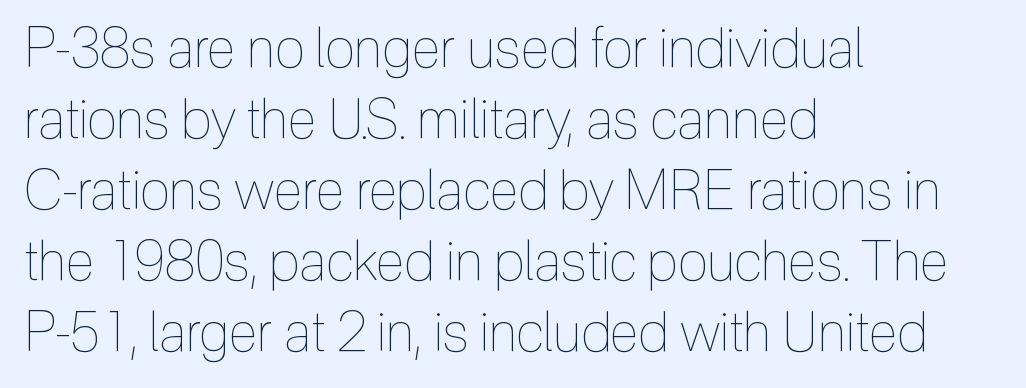
The lettering holds an erect, upright posture throughout. The paragraph shown leans on its left margin. Underline: absent. The characters are drawn with everyday or finer stroke widths. Nothing unusual about the tracking: characters are spaced as the font intends. Line spacing here is normal.
